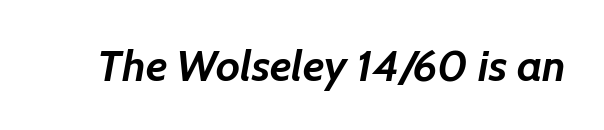
{"italic": "yes", "lean": "right", "slant_degrees": 7, "bold": "yes", "weight": "semibold", "width": "normal", "stroke_contrast": "low", "x_height": "medium", "monospaced": "no", "underline": "no", "letter_spacing": "normal", "letter_spacing_em": 0.0, "glyph_px": 44}
